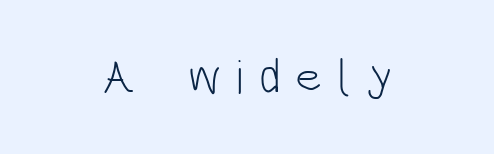
{"serif": "no", "italic": "no", "bold": "no", "weight": "light", "width": "condensed", "stroke_contrast": "low", "x_height": "large", "monospaced": "no", "underline": "no", "align": "center", "letter_spacing": "wide", "letter_spacing_em": 0.31, "glyph_px": 49}
